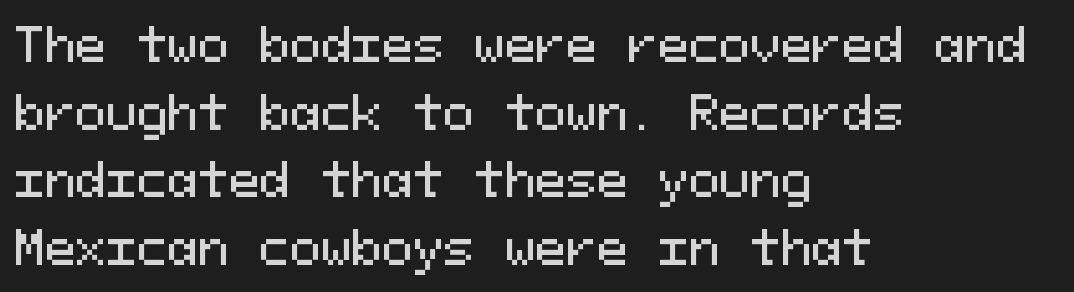
The image shows 46 px sans-serif type, upright, monospaced; set left-aligned, normal line spacing (1.47x), normal letter spacing, not underlined; medium stroke contrast and a medium x-height.
